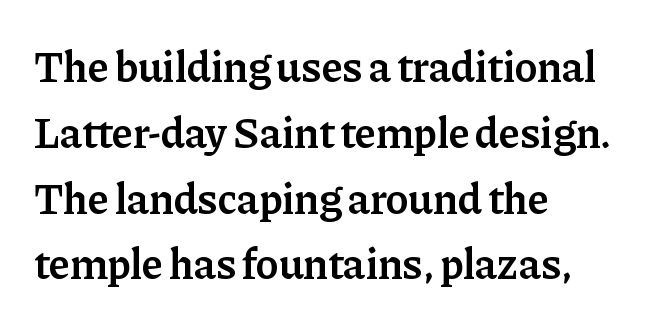
Q: Is the text bold? A: Semi-bold.
Q: Is the text italic (slanted)? A: No, it is upright.
Q: Is the typeface a serif or a sans-serif typeface? A: Serif.
Q: Is the text underlined? A: No.
Q: How is the paragraph aligned? A: Left-aligned.
Q: Is the spacing between letters normal or unusually wide? A: Normal.
Q: Is the spacing between lines tight, normal or loose? A: Normal.
Q: Width (condensed, normal, or wide)? A: Normal.
Q: Stroke contrast? A: Low.
Q: x-height? A: Medium.
Q: Monospaced? A: No.
